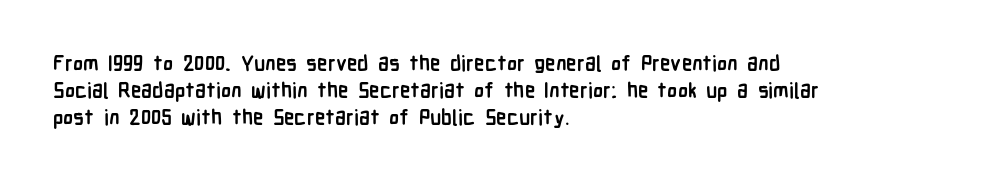
The image shows 21 px bold type, upright; set left-aligned, normal line spacing (1.29x), normal letter spacing, not underlined.
